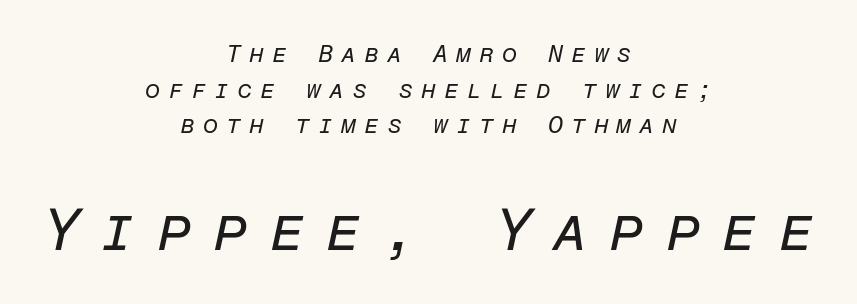
The image shows 59 px regular-weight type, italic (leaning right), monospaced; set centered, normal line spacing (1.48x), unusually wide letter spacing (+0.34 em), not underlined; the second (bottom) block is 2.46x larger; low stroke contrast and a medium x-height.
